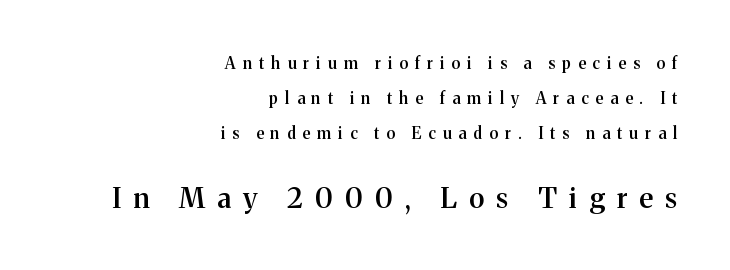
{"serif": "yes", "italic": "no", "bold": "semi", "weight": "semibold", "width": "normal", "stroke_contrast": "medium", "x_height": "medium", "monospaced": "no", "underline": "no", "align": "right", "line_spacing": "loose", "line_spacing_ratio": 2.18, "letter_spacing": "wide", "letter_spacing_em": 0.44, "larger_block": "second", "size_ratio": 1.75, "glyph_px": 28}
